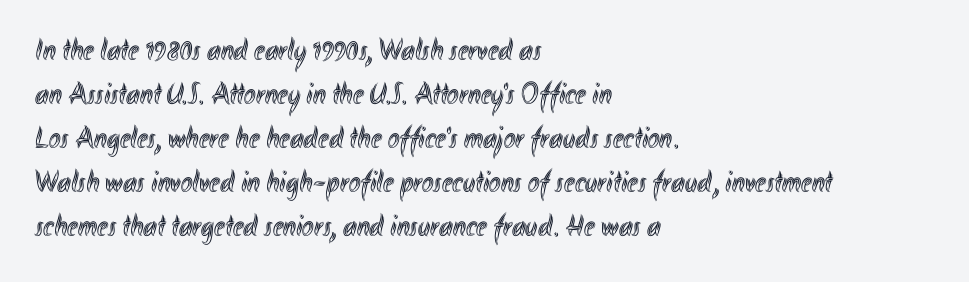
{"width": "condensed", "x_height": "small", "monospaced": "no", "underline": "no", "align": "left", "line_spacing": "normal", "line_spacing_ratio": 1.42, "letter_spacing": "normal", "letter_spacing_em": 0.0, "glyph_px": 31}
